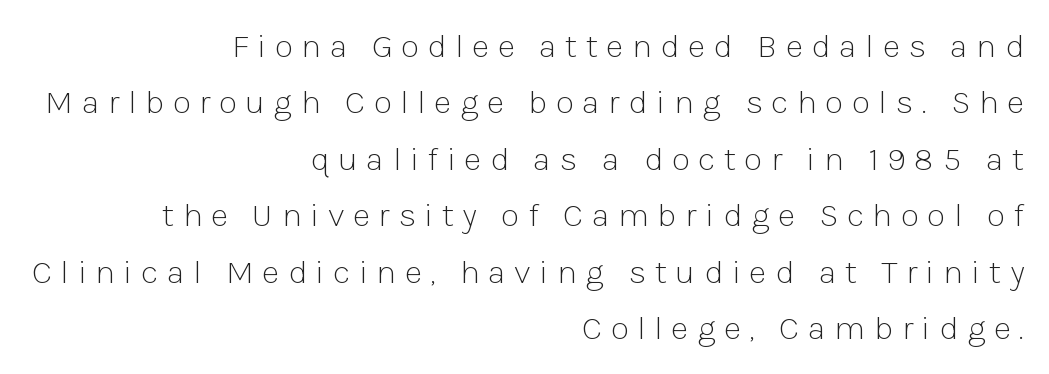
{"serif": "no", "italic": "no", "bold": "no", "weight": "light", "width": "normal", "stroke_contrast": "low", "x_height": "medium", "monospaced": "no", "underline": "no", "align": "right", "line_spacing": "normal", "line_spacing_ratio": 1.66, "letter_spacing": "wide", "letter_spacing_em": 0.25, "glyph_px": 34}
